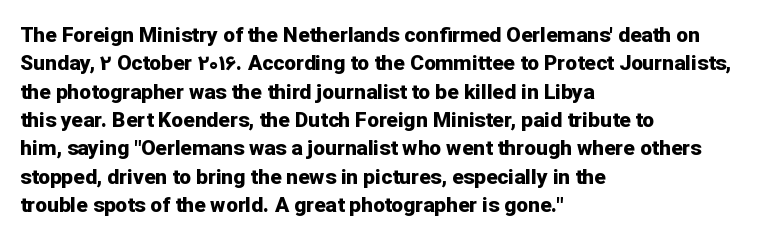
{"italic": "no", "bold": "yes", "underline": "no", "align": "left", "line_spacing": "normal", "line_spacing_ratio": 1.35, "letter_spacing": "normal", "letter_spacing_em": 0.0, "glyph_px": 21}
